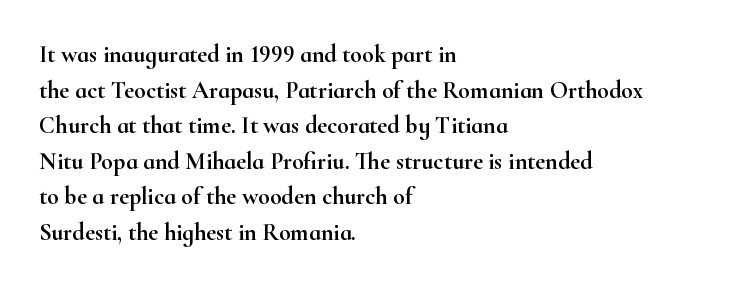
{"italic": "no", "underline": "no", "align": "left", "line_spacing": "normal", "line_spacing_ratio": 1.48, "letter_spacing": "normal", "letter_spacing_em": 0.0, "glyph_px": 24}
